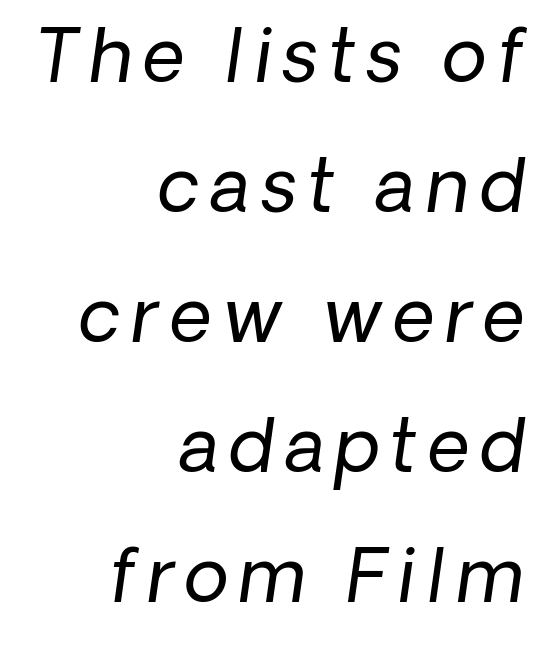
Letters have the restrained weight of plain body copy at most. The passage shown is typed in a proportional face where columns would drift. A sans-serif font was chosen for this passage. Horizontally, the lines are justified to the trailing edge only. Quick note: underline off.
